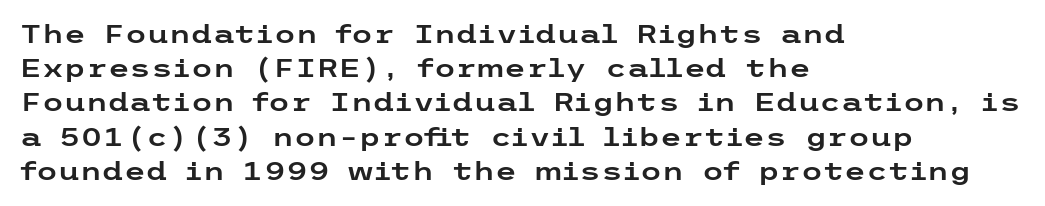
{"italic": "no", "underline": "no", "align": "left", "line_spacing": "normal", "line_spacing_ratio": 1.37, "letter_spacing": "normal", "letter_spacing_em": 0.0, "glyph_px": 25}
